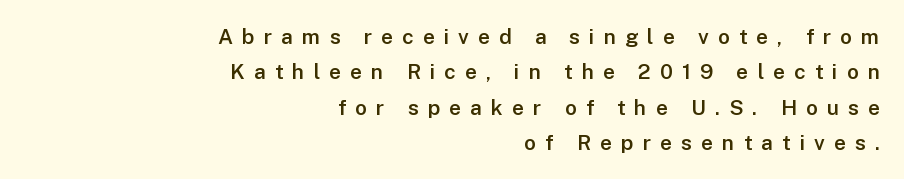
Q: Is the text bold? A: Semi-bold.
Q: Is the text italic (slanted)? A: No, it is upright.
Q: Is the text underlined? A: No.
Q: How is the paragraph aligned? A: Right-aligned.
Q: Is the spacing between letters normal or unusually wide? A: Unusually wide.
Q: Is the spacing between lines tight, normal or loose? A: Normal.
